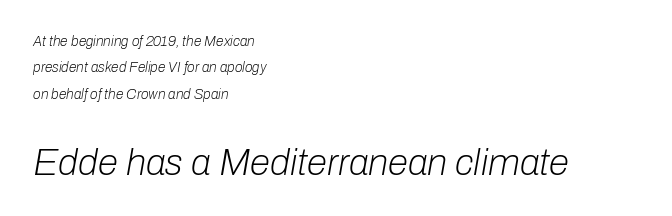
Do the characters align in a grid? No, the font is proportional. The passage shown is not bold in any degree. Italic: yes, the glyphs are oblique. The typesetter chose a ragged-right arrangement here. Beneath every word, the page is bare.
